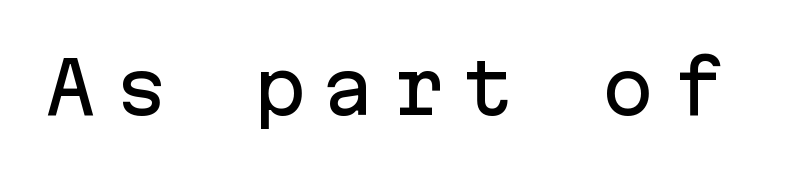
The image shows 71 px sans-serif type, upright, monospaced; set unusually wide letter spacing (+0.23 em), not underlined; low stroke contrast and a medium x-height.
